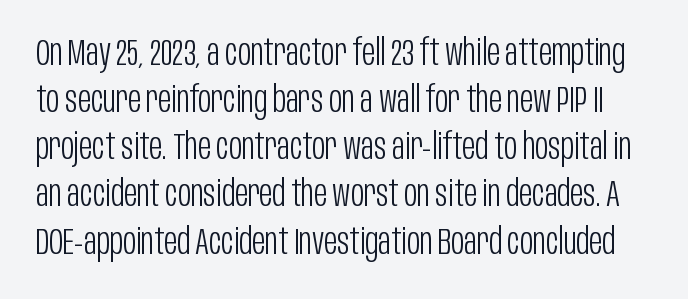
Spacing verdict: proportional, widths tailored to each character. A quiet, ordinary-to-light weight characterises the typeface. The horizontal fit of the characters is conventional and even. Baseline-to-baseline distance is the conventional proportion of letter height.
